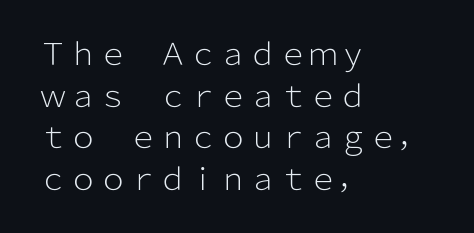
The image shows 30 px light sans-serif type, upright; set left-aligned, normal line spacing (1.39x), normal letter spacing, not underlined; low stroke contrast and a medium x-height.
